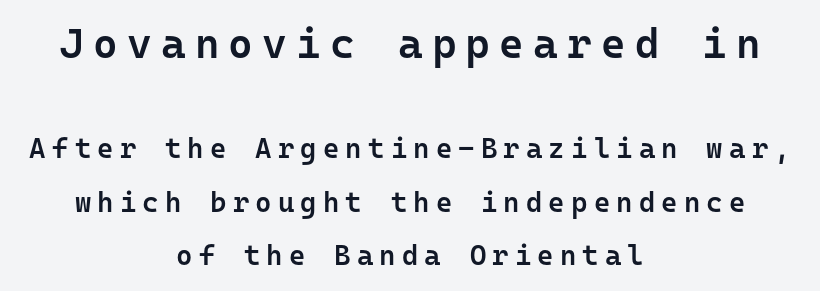
Leftover space on each line is divided equally before and after the words. The letterforms stand isolated, each surrounded by extra space. How would I describe the line gaps? Wide and relaxed. The more generous point size was reserved for the upper chunk. The rendering shows plain stroke endings on the letterforms — a sans-serif design. A typesetter would mark this as roman, not italic.
